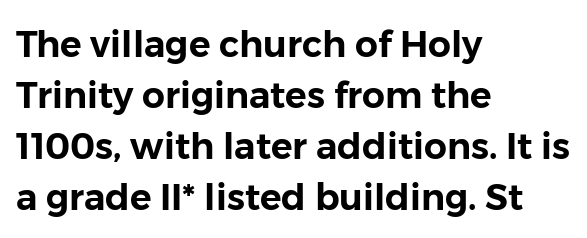
The image shows 36 px sans-serif type, upright; set left-aligned, normal line spacing (1.42x), normal letter spacing, not underlined; low stroke contrast and a medium x-height.
